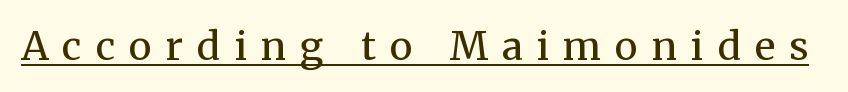
{"serif": "yes", "italic": "no", "bold": "no", "weight": "regular", "width": "normal", "stroke_contrast": "medium", "x_height": "medium", "monospaced": "no", "underline": "yes", "letter_spacing": "wide", "letter_spacing_em": 0.36, "glyph_px": 39}
